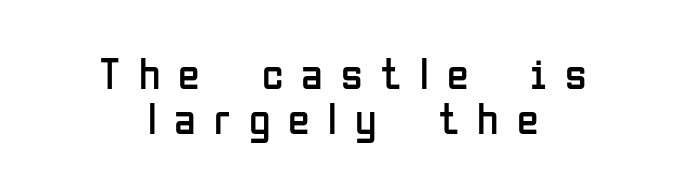
Q: Is the text bold? A: No.
Q: Is the text italic (slanted)? A: No, it is upright.
Q: Is the typeface a serif or a sans-serif typeface? A: Sans-serif.
Q: Is the text underlined? A: No.
Q: How is the paragraph aligned? A: Centered.
Q: Is the spacing between letters normal or unusually wide? A: Unusually wide.
Q: Is the spacing between lines tight, normal or loose? A: Tight.
Q: Width (condensed, normal, or wide)? A: Condensed.
Q: Stroke contrast? A: Low.
Q: x-height? A: Medium.
Q: Monospaced? A: No.
